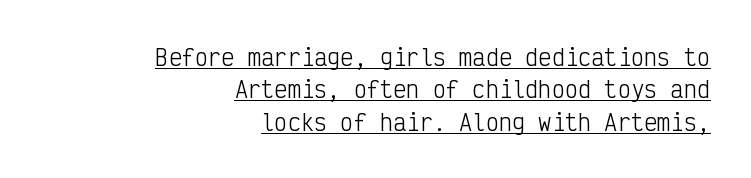
The image shows 22 px text type, upright; set right-aligned, normal line spacing (1.47x), normal letter spacing, underlined.
